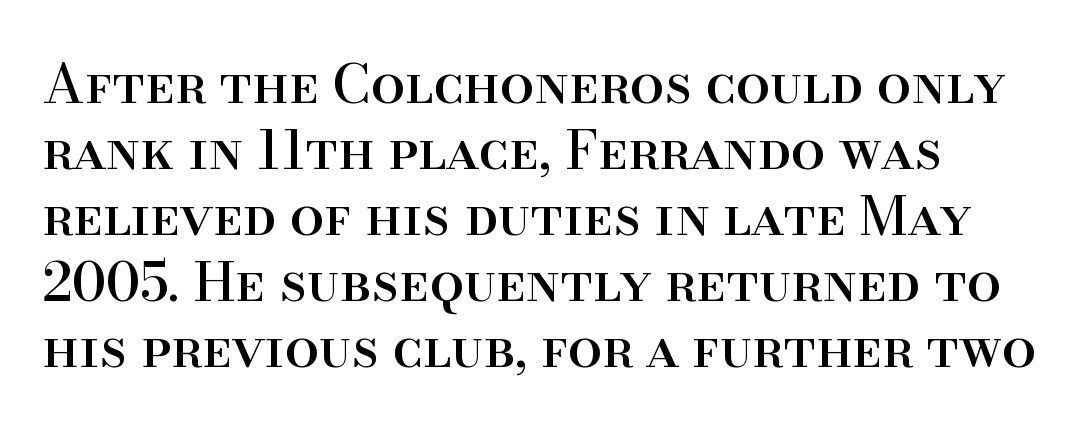
Q: Is the text italic (slanted)? A: No, it is upright.
Q: Is the typeface a serif or a sans-serif typeface? A: Serif.
Q: Is the text underlined? A: No.
Q: How is the paragraph aligned? A: Left-aligned.
Q: Is the spacing between letters normal or unusually wide? A: Normal.
Q: Width (condensed, normal, or wide)? A: Normal.
Q: Stroke contrast? A: High.
Q: x-height? A: Small.
Q: Monospaced? A: No.
